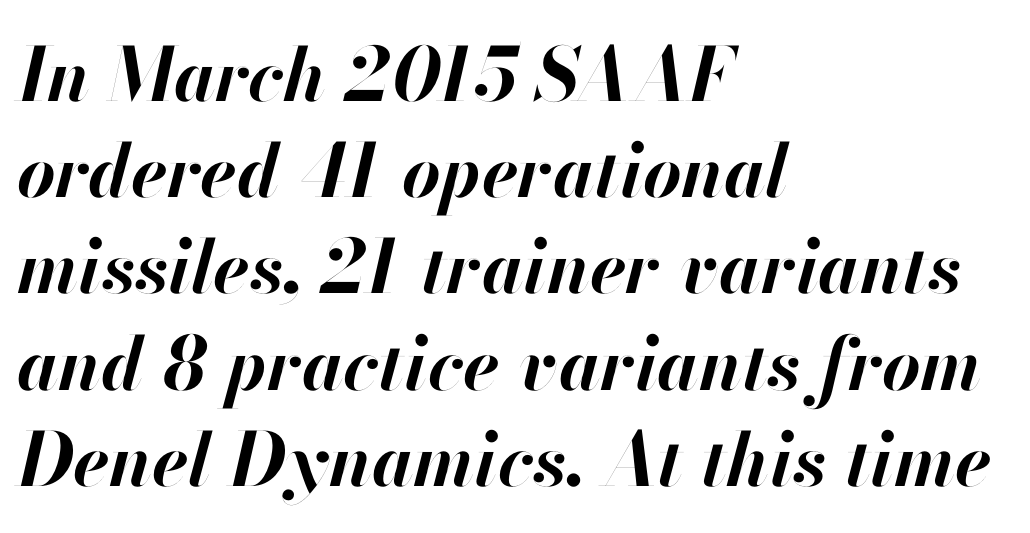
When letters slant like this, we call the style italic. The glyphs have the mass of a bold cut. All the whitespace from short lines collects on the right. The face used here is proportionally spaced, like ordinary book or web type. Tracking here is standard; glyphs follow each other at the usual distance.
